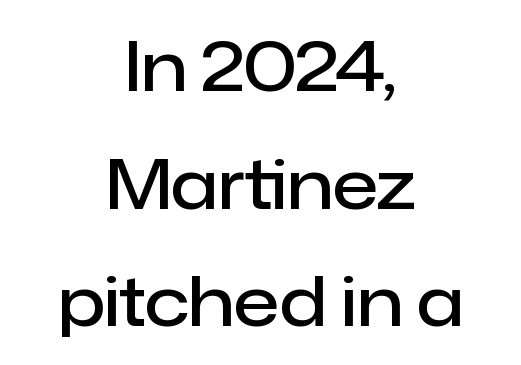
{"serif": "no", "italic": "no", "bold": "semi", "weight": "semibold", "width": "normal", "stroke_contrast": "low", "x_height": "medium", "monospaced": "no", "underline": "no", "align": "center", "line_spacing_ratio": 1.73, "letter_spacing": "normal", "letter_spacing_em": 0.0, "glyph_px": 68}
